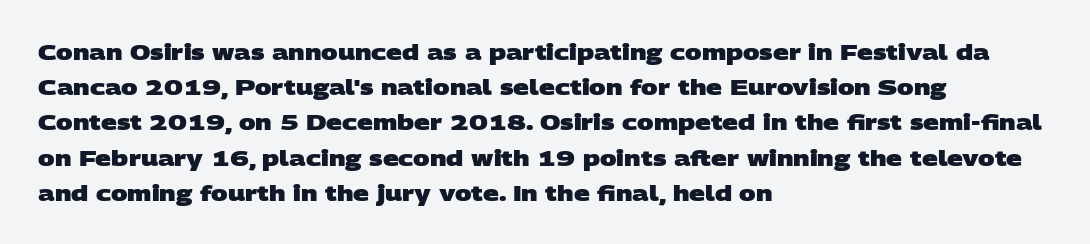
The image shows 22 px bold type; set left-aligned, normal line spacing (1.6x), normal letter spacing, not underlined.
